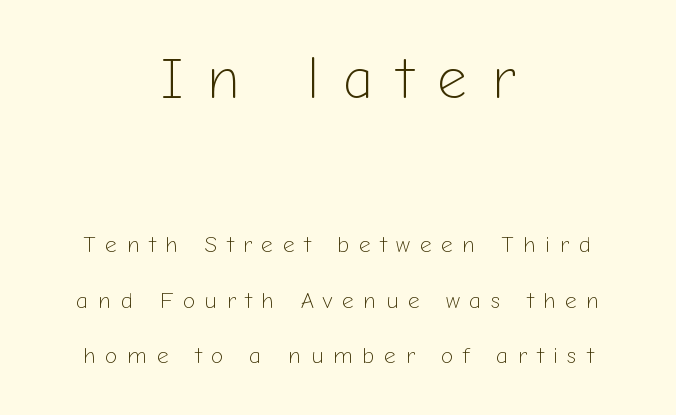
{"serif": "no", "italic": "no", "bold": "no", "weight": "light", "width": "normal", "stroke_contrast": "low", "x_height": "medium", "monospaced": "no", "underline": "no", "align": "center", "line_spacing": "loose", "line_spacing_ratio": 2.41, "letter_spacing": "wide", "letter_spacing_em": 0.41, "larger_block": "first", "size_ratio": 2.52, "glyph_px": 58}
